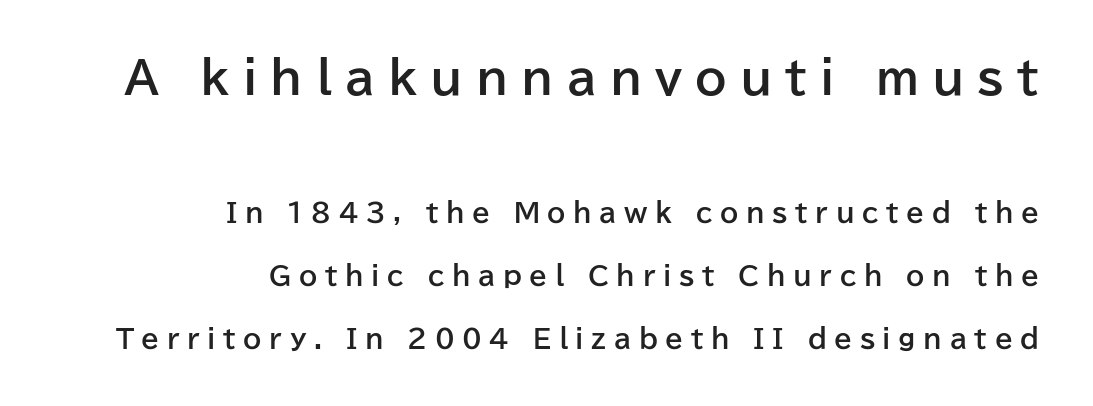
{"serif": "no", "italic": "no", "bold": "yes", "weight": "bold", "width": "normal", "stroke_contrast": "low", "x_height": "medium", "monospaced": "no", "underline": "no", "align": "right", "line_spacing": "loose", "line_spacing_ratio": 2.42, "letter_spacing": "wide", "letter_spacing_em": 0.29, "larger_block": "first", "size_ratio": 1.73, "glyph_px": 45}
